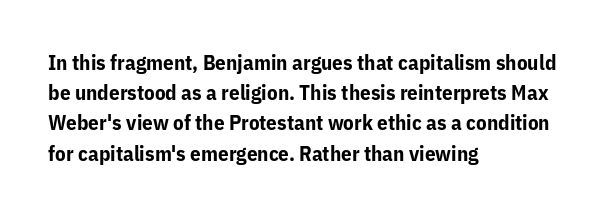
Emphasis by weight is at full strength: bold. Compared with typical body copy, the letter spacing here is the same. The passage shown is not underscored anywhere. Each new line begins a customary step beneath the previous one.
